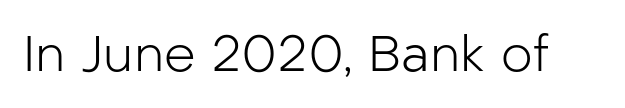
{"serif": "no", "italic": "no", "bold": "no", "weight": "light", "width": "normal", "stroke_contrast": "low", "x_height": "medium", "monospaced": "no", "underline": "no", "letter_spacing": "normal", "letter_spacing_em": 0.0, "glyph_px": 50}
